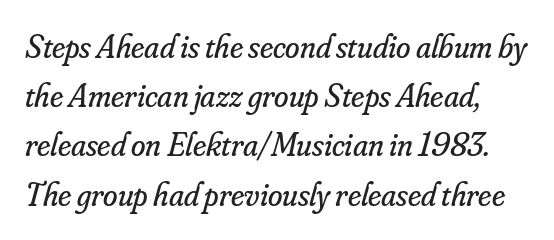
{"serif": "yes", "italic": "yes", "lean": "right", "slant_degrees": 16, "bold": "no", "weight": "regular", "width": "normal", "stroke_contrast": "low", "x_height": "small", "monospaced": "no", "underline": "no", "line_spacing": "normal", "line_spacing_ratio": 1.49, "letter_spacing": "normal", "letter_spacing_em": 0.0, "glyph_px": 33}
